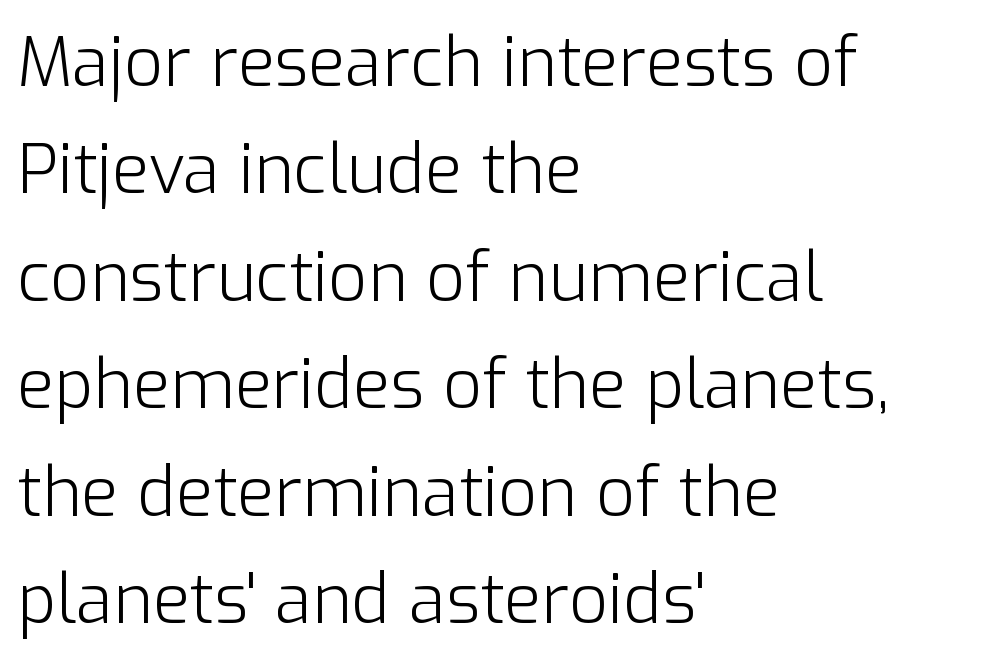
Q: Is the text bold? A: No.
Q: Is the text italic (slanted)? A: No, it is upright.
Q: Is the typeface a serif or a sans-serif typeface? A: Sans-serif.
Q: Is the text underlined? A: No.
Q: How is the paragraph aligned? A: Left-aligned.
Q: Is the spacing between letters normal or unusually wide? A: Normal.
Q: Is the spacing between lines tight, normal or loose? A: Normal.
Q: Width (condensed, normal, or wide)? A: Normal.
Q: Stroke contrast? A: Low.
Q: x-height? A: Medium.
Q: Monospaced? A: No.
